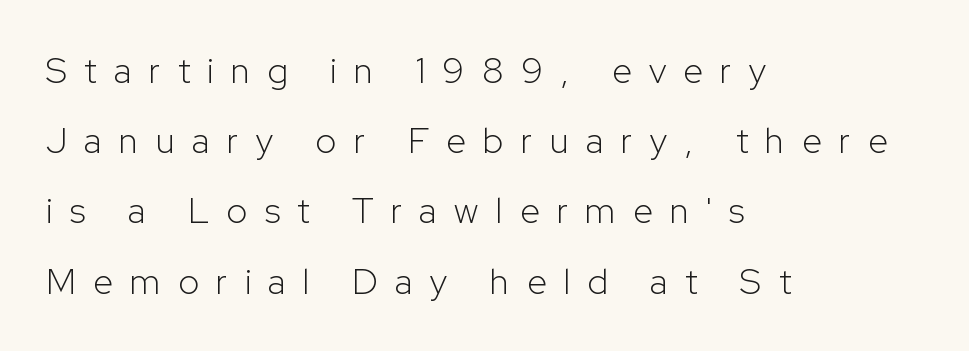
{"serif": "no", "italic": "no", "bold": "no", "weight": "light", "width": "normal", "stroke_contrast": "low", "x_height": "medium", "monospaced": "no", "underline": "no", "align": "left", "line_spacing": "loose", "line_spacing_ratio": 1.95, "letter_spacing": "wide", "letter_spacing_em": 0.48, "glyph_px": 36}
